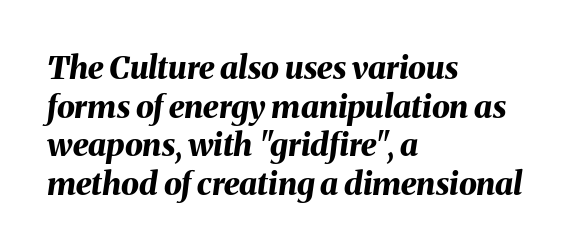
{"italic": "yes", "lean": "right", "slant_degrees": 8, "bold": "yes", "weight": "bold", "width": "normal", "stroke_contrast": "medium", "x_height": "medium", "monospaced": "no", "underline": "no", "align": "left", "line_spacing_ratio": 1.21, "letter_spacing": "normal", "letter_spacing_em": 0.0, "glyph_px": 32}
